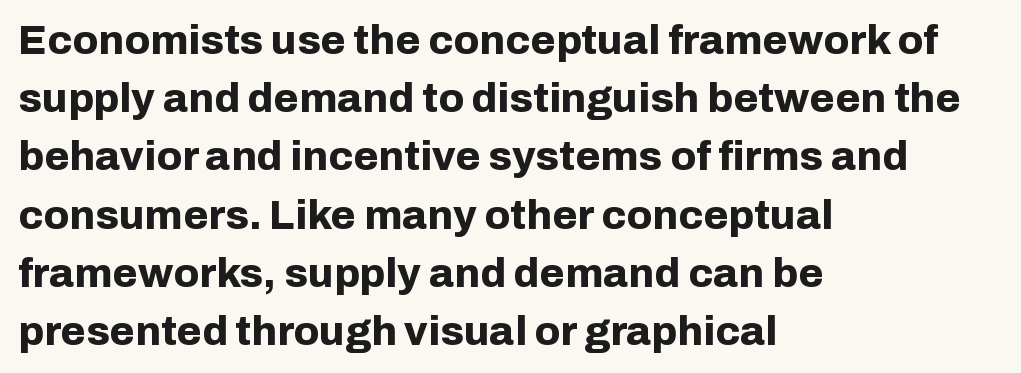
The image shows 41 px bold sans-serif type, upright; set left-aligned, normal line spacing (1.42x), normal letter spacing, not underlined; low stroke contrast and a medium x-height.
